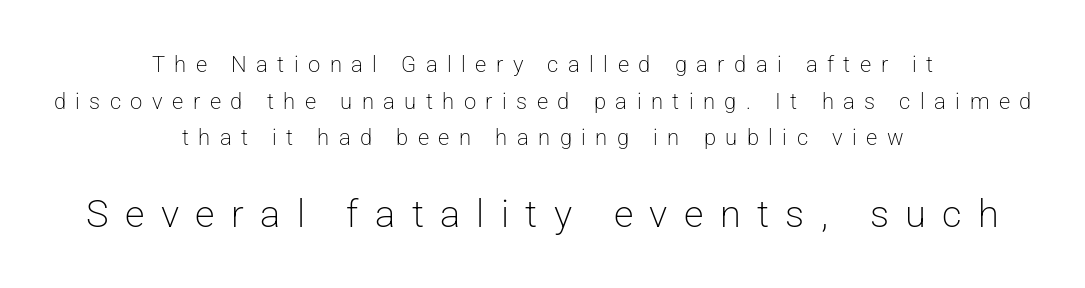
The image shows 38 px light sans-serif type, upright; set centered, normal line spacing (1.66x), unusually wide letter spacing (+0.43 em), not underlined; the second (bottom) block is 1.73x larger; low stroke contrast and a medium x-height.
